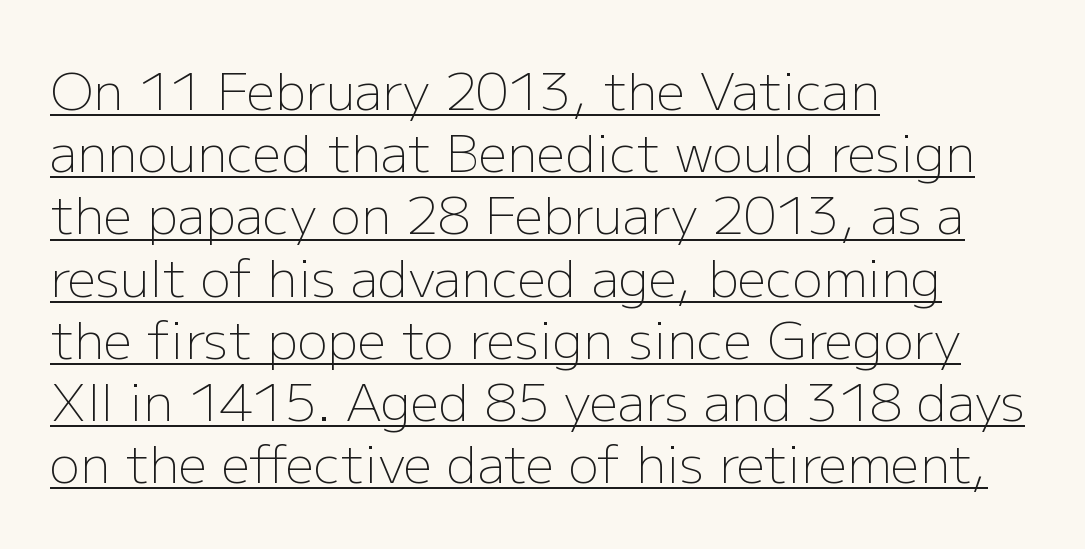
Q: Is the text bold? A: No.
Q: Is the text italic (slanted)? A: No, it is upright.
Q: Is the typeface a serif or a sans-serif typeface? A: Sans-serif.
Q: Is the text underlined? A: Yes.
Q: How is the paragraph aligned? A: Left-aligned.
Q: Is the spacing between letters normal or unusually wide? A: Normal.
Q: Width (condensed, normal, or wide)? A: Normal.
Q: Stroke contrast? A: Low.
Q: x-height? A: Medium.
Q: Monospaced? A: No.
